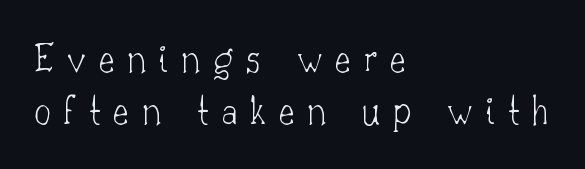
Q: Is the text bold? A: No.
Q: Is the text italic (slanted)? A: No, it is upright.
Q: Is the typeface a serif or a sans-serif typeface? A: Serif.
Q: Is the text underlined? A: No.
Q: How is the paragraph aligned? A: Left-aligned.
Q: Is the spacing between letters normal or unusually wide? A: Unusually wide.
Q: Width (condensed, normal, or wide)? A: Normal.
Q: Stroke contrast? A: Low.
Q: x-height? A: Small.
Q: Monospaced? A: No.
